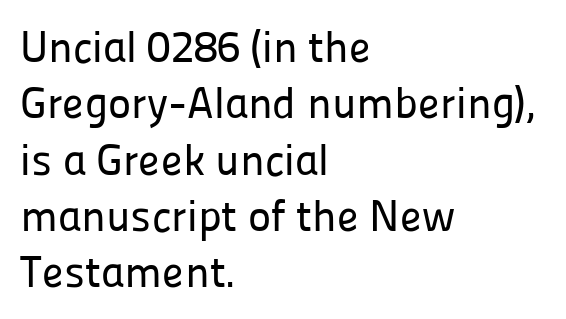
{"serif": "no", "italic": "no", "width": "normal", "stroke_contrast": "low", "x_height": "medium", "monospaced": "no", "underline": "no", "align": "left", "line_spacing": "normal", "line_spacing_ratio": 1.28, "letter_spacing": "normal", "letter_spacing_em": 0.0, "glyph_px": 44}
